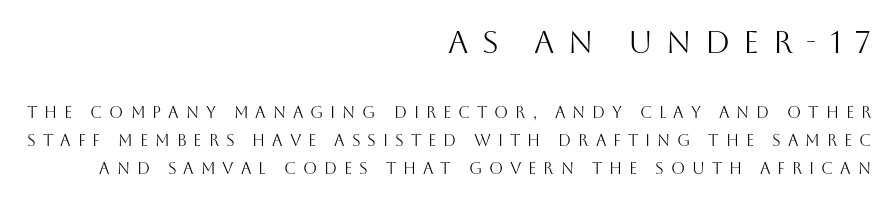
The image shows 31 px light sans-serif type, upright; set right-aligned, line spacing 1.75x, unusually wide letter spacing (+0.43 em), not underlined; the first (top) block is 1.94x larger; medium stroke contrast and a large x-height.
